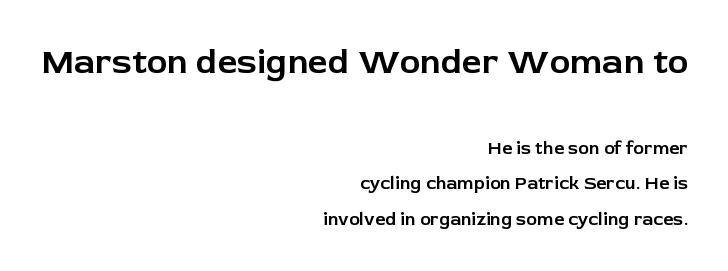
The image shows 35 px sans-serif type, upright; set right-aligned, loose line spacing (1.97x), normal letter spacing, not underlined; the first (top) block is 1.94x larger; low stroke contrast and a medium x-height.
